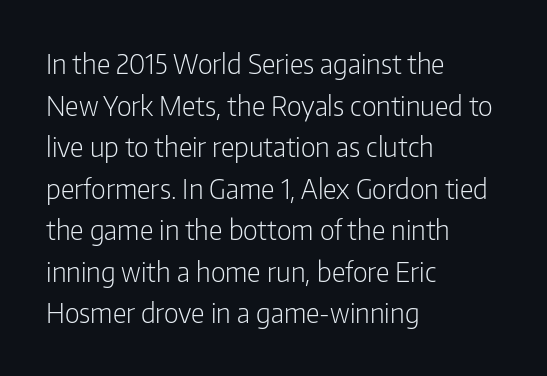
The image shows 27 px text type, upright; set left-aligned, normal line spacing (1.54x), normal letter spacing, not underlined.
